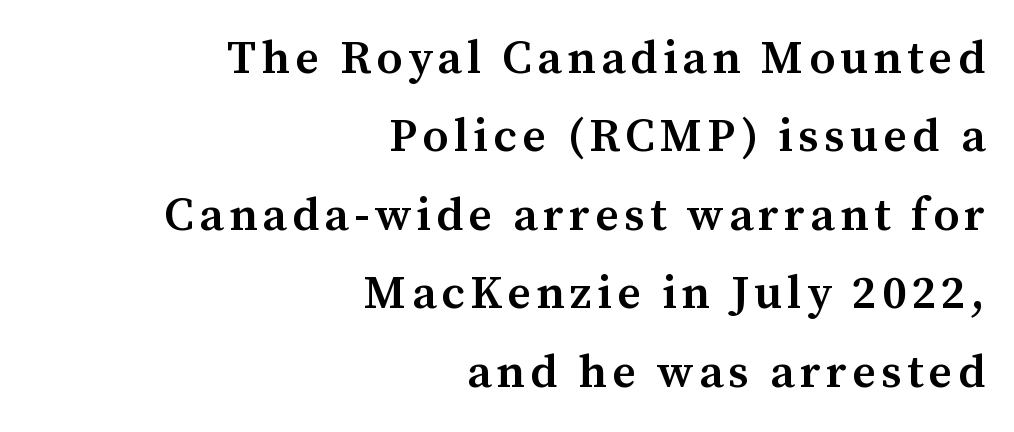
The image shows 47 px semibold serif type, upright; set right-aligned, normal line spacing (1.67x), not underlined; medium stroke contrast and a medium x-height.
